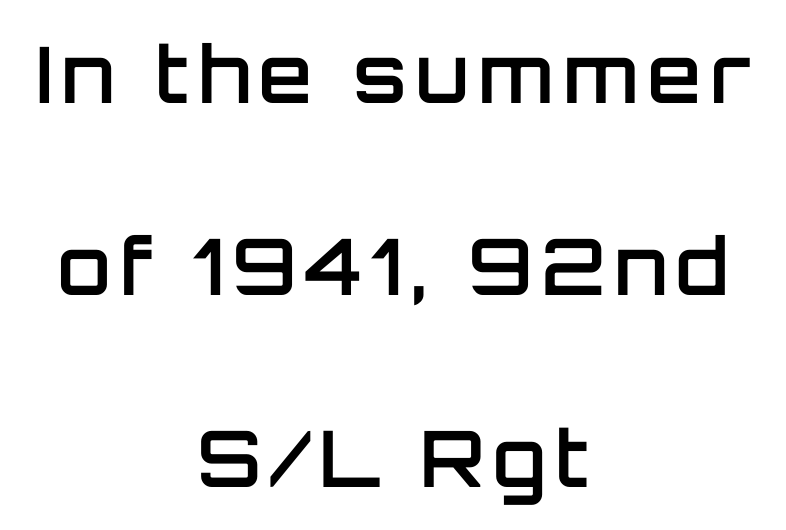
The foot of each line stays bare and open. Observe the absence of serifs on each vertical stroke in this sample. Set as a demibold, roughly 600 on the weight scale. This sample is center-justified, so both line endings float freely. The type sits square on the baseline with zero lean. Regarding leading, the lines here are spaced well apart.
